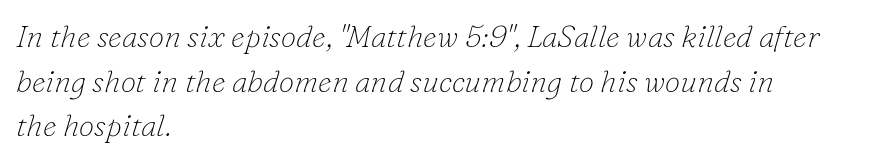
{"serif": "yes", "italic": "yes", "lean": "right", "slant_degrees": 16, "bold": "no", "weight": "thin", "width": "normal", "stroke_contrast": "low", "x_height": "small", "monospaced": "no", "underline": "no", "align": "left", "line_spacing": "normal", "line_spacing_ratio": 1.44, "letter_spacing": "normal", "letter_spacing_em": 0.0, "glyph_px": 31}
